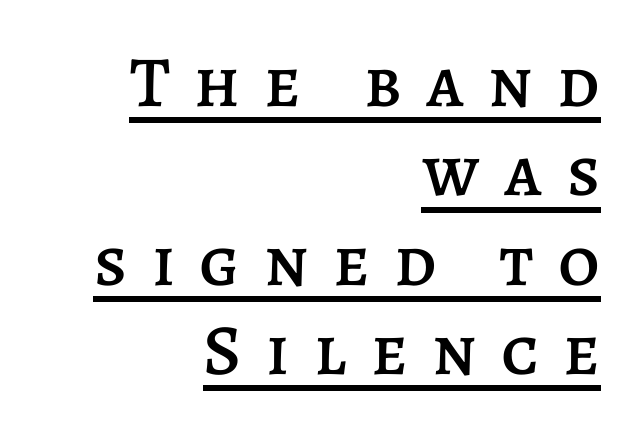
A typesetter would call this proportional, since set widths differ per character. Spacing between characters has been opened up far beyond the box default. The rendering uses the underline text-decoration. Notice how the stems are strictly vertical — no italics here. Where is the straight margin? On the right.
